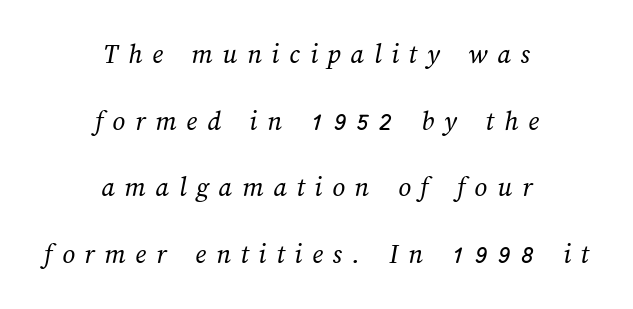
{"bold": "no", "weight": "regular", "width": "normal", "stroke_contrast": "medium", "x_height": "medium", "monospaced": "no", "underline": "no", "align": "center", "line_spacing": "loose", "line_spacing_ratio": 2.38, "letter_spacing": "wide", "letter_spacing_em": 0.35, "glyph_px": 28}
